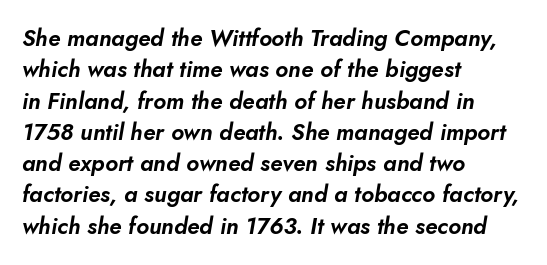
{"italic": "yes", "lean": "right", "slant_degrees": 10, "underline": "no", "align": "left", "line_spacing": "normal", "line_spacing_ratio": 1.36, "letter_spacing": "normal", "letter_spacing_em": 0.0, "glyph_px": 23}
